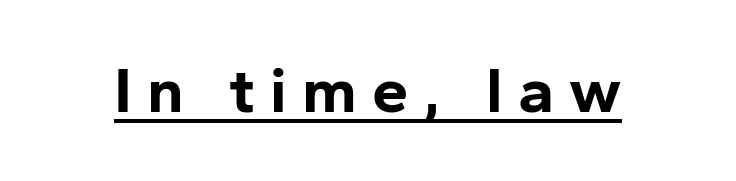
Check the space under the baseline: a stroke is drawn there. Proportional: the letters do not fall into vertical columns. In terms of letterspacing, this is a distinctly airy, spread setting. Typographically, this falls in the sans-serif category. Is there any slant? The stems are plumb.
